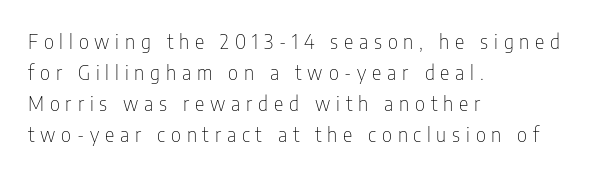
The image shows 20 px text type, upright; set left-aligned, normal line spacing (1.55x), unusually wide letter spacing (+0.29 em), not underlined.
